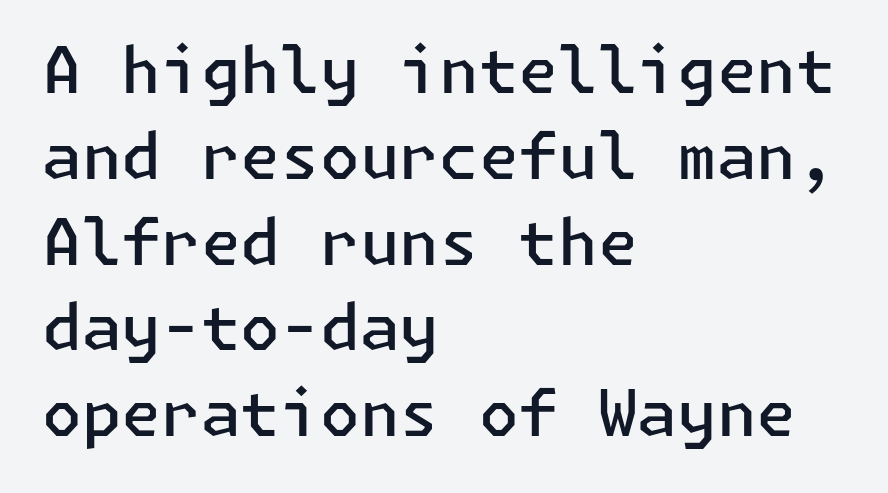
Q: Is the text bold? A: Semi-bold.
Q: Is the text italic (slanted)? A: No, it is upright.
Q: Is the typeface a serif or a sans-serif typeface? A: Sans-serif.
Q: Is the text underlined? A: No.
Q: How is the paragraph aligned? A: Left-aligned.
Q: Is the spacing between letters normal or unusually wide? A: Normal.
Q: Is the spacing between lines tight, normal or loose? A: Normal.
Q: Width (condensed, normal, or wide)? A: Normal.
Q: Stroke contrast? A: Low.
Q: x-height? A: Medium.
